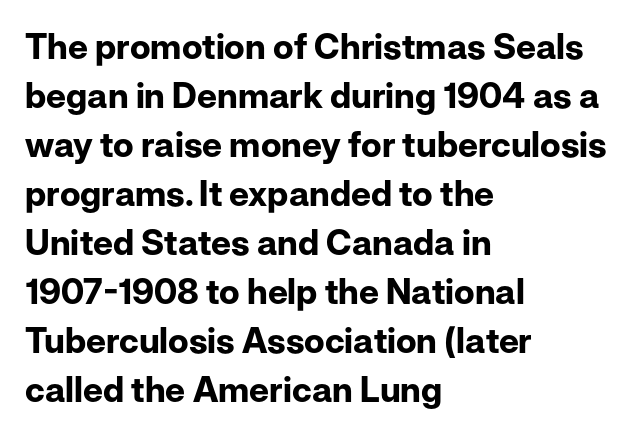
Q: Is the text bold? A: Yes.
Q: Is the text italic (slanted)? A: No, it is upright.
Q: Is the typeface a serif or a sans-serif typeface? A: Sans-serif.
Q: Is the text underlined? A: No.
Q: How is the paragraph aligned? A: Left-aligned.
Q: Is the spacing between letters normal or unusually wide? A: Normal.
Q: Is the spacing between lines tight, normal or loose? A: Normal.
Q: Width (condensed, normal, or wide)? A: Normal.
Q: Stroke contrast? A: Low.
Q: x-height? A: Medium.
Q: Monospaced? A: No.
